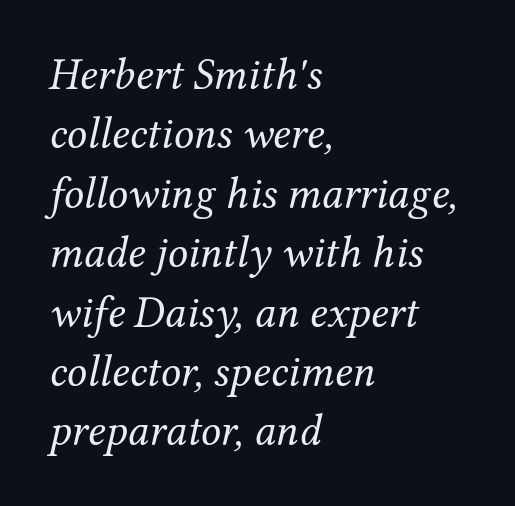
Q: Is the text bold? A: No.
Q: Is the text italic (slanted)? A: Yes, it leans right by about 12 degrees.
Q: Is the typeface a serif or a sans-serif typeface? A: Serif.
Q: Is the text underlined? A: No.
Q: How is the paragraph aligned? A: Left-aligned.
Q: Is the spacing between letters normal or unusually wide? A: Normal.
Q: Is the spacing between lines tight, normal or loose? A: Normal.
Q: Width (condensed, normal, or wide)? A: Normal.
Q: Stroke contrast? A: Medium.
Q: x-height? A: Medium.
Q: Monospaced? A: No.
